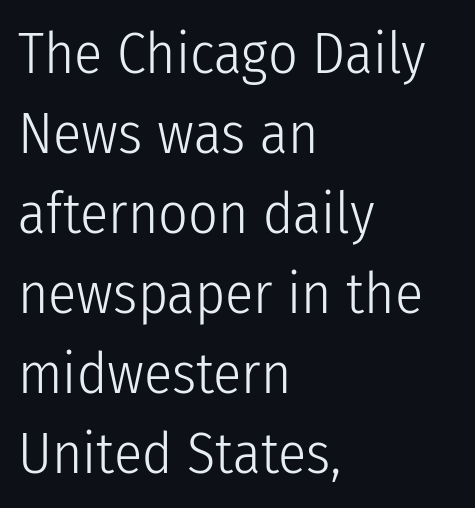
The image shows 58 px light, condensed sans-serif type, upright; set left-aligned, normal line spacing (1.38x), normal letter spacing, not underlined; low stroke contrast and a medium x-height.
